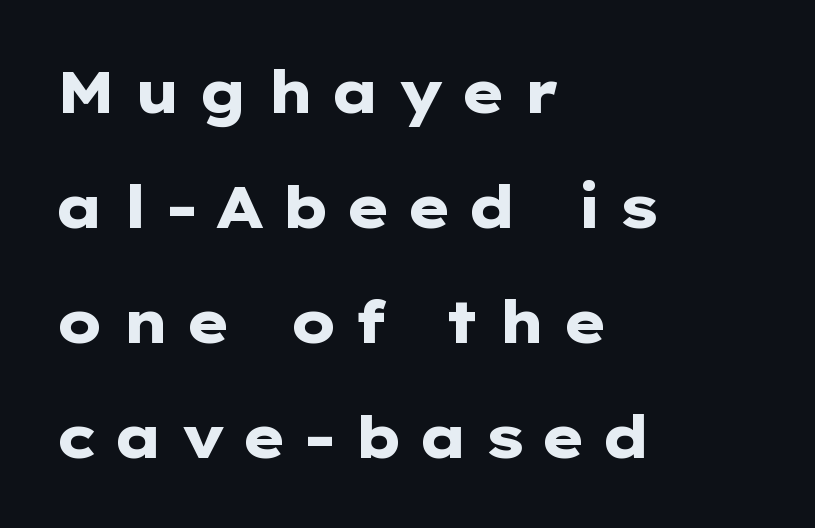
Type style note: lacks serifs. Honestly, there is no underline to notice here at all. Stroke thickness is high; the sample reads as a true bold. Upright lettering throughout. Regarding leading, the lines here are spaced well apart.
